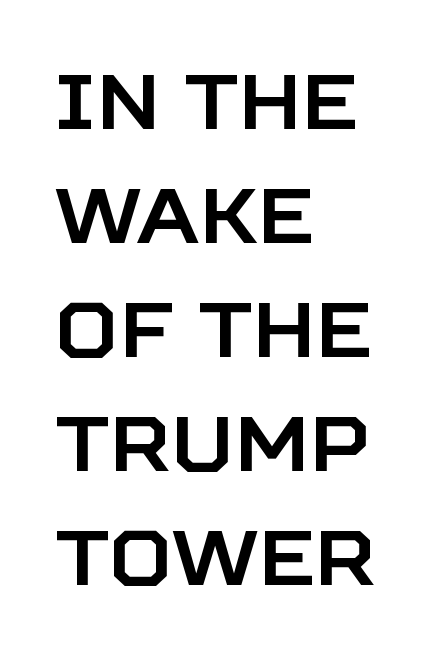
Q: Is the text italic (slanted)? A: No, it is upright.
Q: Is the typeface a serif or a sans-serif typeface? A: Sans-serif.
Q: Is the text underlined? A: No.
Q: How is the paragraph aligned? A: Left-aligned.
Q: Is the spacing between letters normal or unusually wide? A: Normal.
Q: Is the spacing between lines tight, normal or loose? A: Normal.
Q: Width (condensed, normal, or wide)? A: Normal.
Q: Stroke contrast? A: Low.
Q: x-height? A: Large.
Q: Monospaced? A: No.
